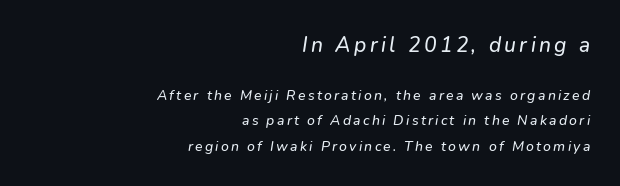
{"underline": "no", "align": "right", "line_spacing_ratio": 1.82, "larger_block": "first", "size_ratio": 1.5, "glyph_px": 21}
